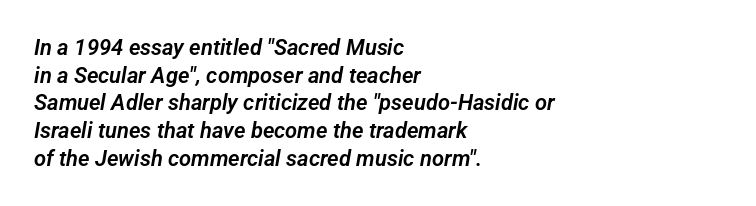
The baseline area is clear. This block has exactly the height ordinary leading produces. Letter spacing: default. The lines are quadded left.
